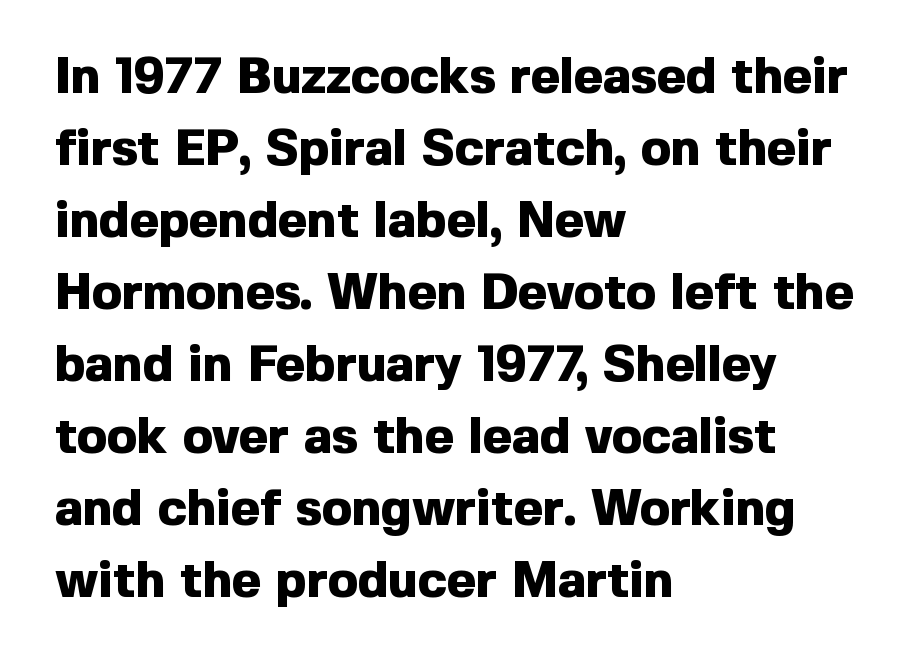
This rendering leaves character spacing at its baseline value. The paragraph has a hard left edge and a soft right edge. No word sits above an underline. Quick note: not italic, upright.
